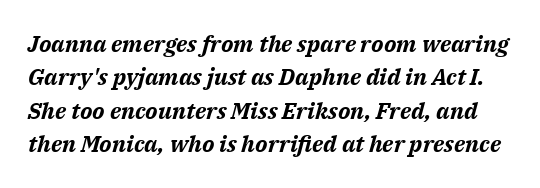
The image shows 23 px bold type, italic (leaning right); set normal line spacing (1.45x), normal letter spacing, not underlined.
